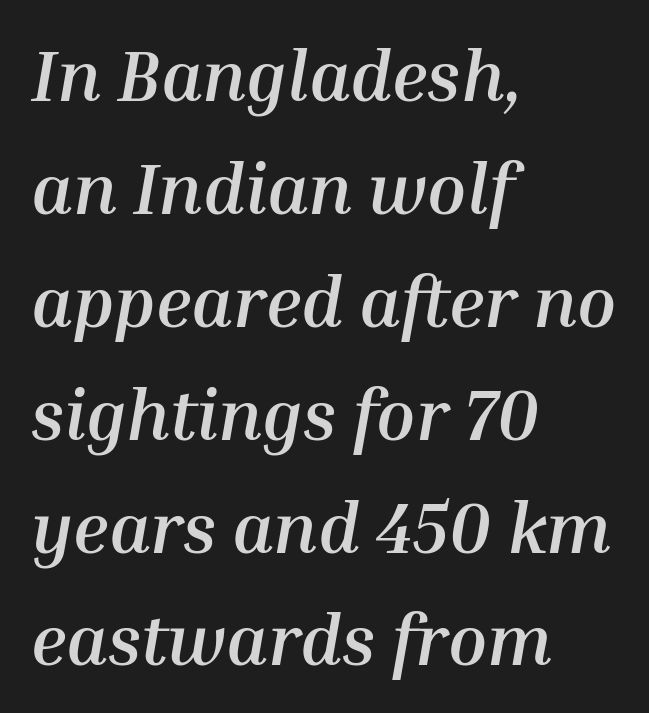
The image shows 71 px semibold type, italic (leaning right); set left-aligned, normal line spacing (1.59x), normal letter spacing, not underlined; medium stroke contrast and a medium x-height.
